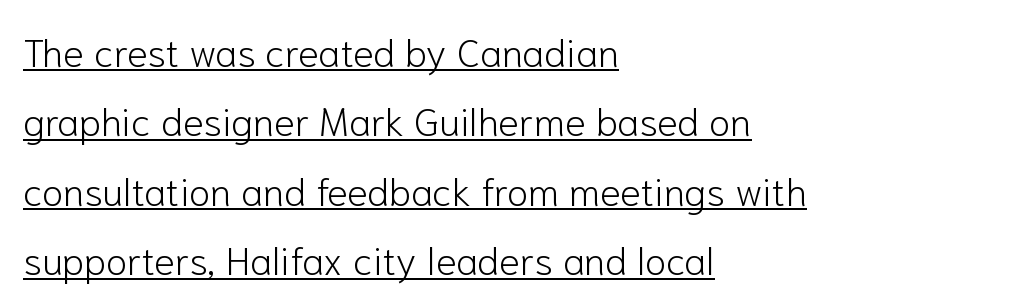
{"serif": "no", "italic": "no", "bold": "no", "weight": "light", "width": "normal", "stroke_contrast": "low", "x_height": "medium", "monospaced": "no", "underline": "yes", "align": "left", "line_spacing_ratio": 1.78, "letter_spacing": "normal", "letter_spacing_em": 0.0, "glyph_px": 39}
